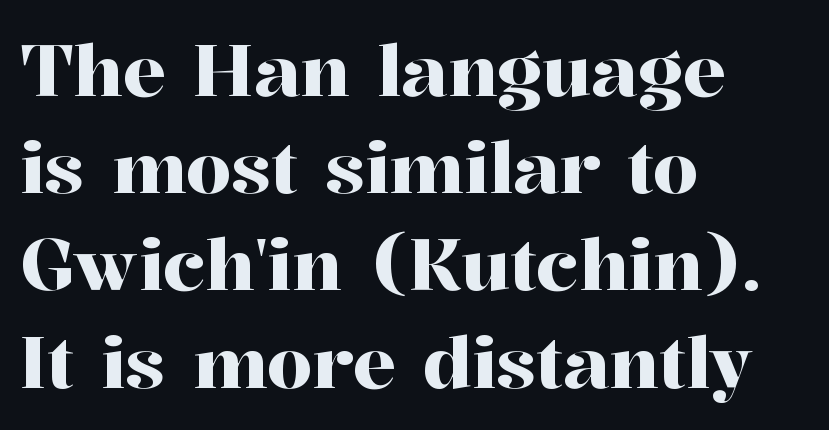
Character widths vary here, with narrow letters taking less room than wide ones. Honestly, there is no underline to notice here at all. It's the straight-up-and-down kind of type. Words appear dense and cohesive because spacing is normal.
